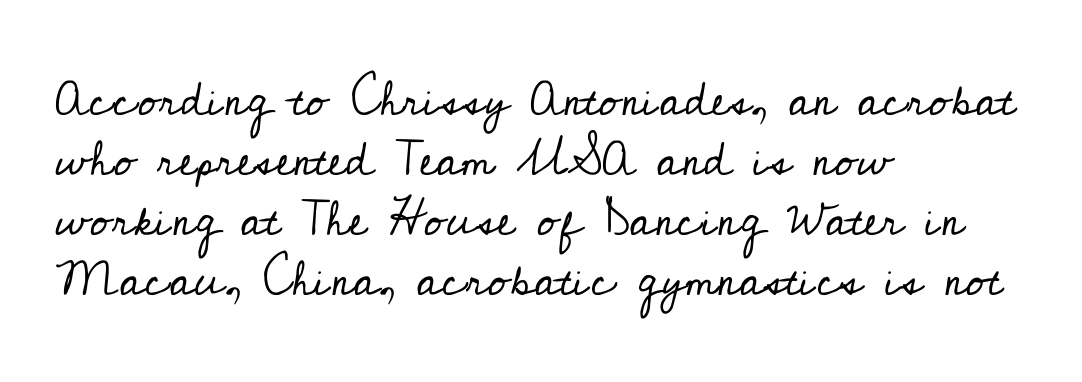
The image shows 48 px regular-weight serif type; set left-aligned, normal line spacing (1.25x), normal letter spacing, not underlined; low stroke contrast and a small x-height.
